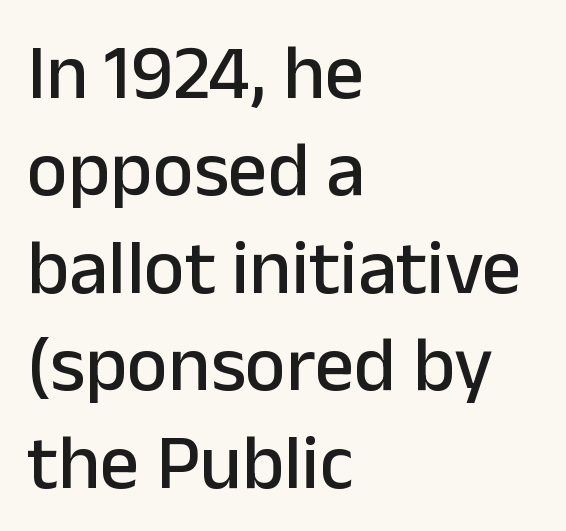
{"serif": "no", "italic": "no", "width": "normal", "stroke_contrast": "low", "x_height": "medium", "monospaced": "no", "underline": "no", "align": "left", "line_spacing": "normal", "line_spacing_ratio": 1.25, "letter_spacing": "normal", "letter_spacing_em": 0.0, "glyph_px": 78}
